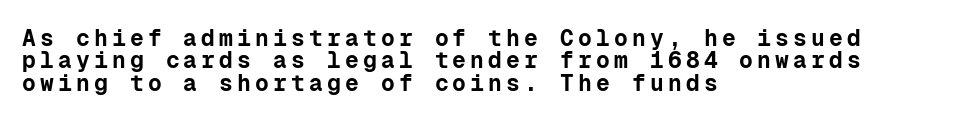
Each glyph is drawn with heavy, bold strokes. In terms of posture, this sample is upright. Regarding leading, the lines here are crowded together. Quick note: underline off. A student would call this left alignment; a typographer would say flush left, rag right.
